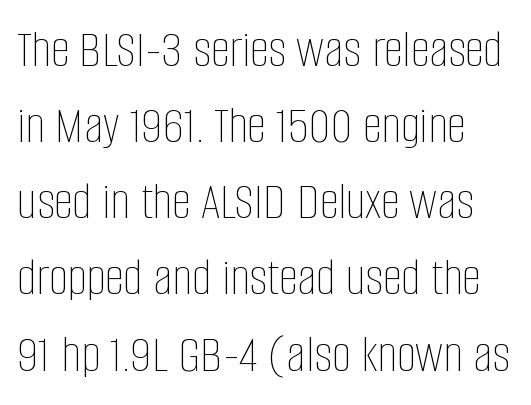
The image shows 54 px thin, condensed type, upright; set normal line spacing (1.41x), normal letter spacing, not underlined; low stroke contrast and a large x-height.
